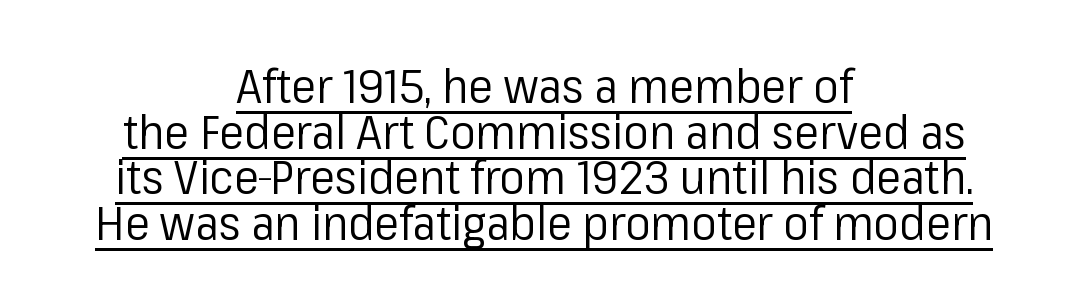
Q: Is the text bold? A: No.
Q: Is the text italic (slanted)? A: No, it is upright.
Q: Is the typeface a serif or a sans-serif typeface? A: Sans-serif.
Q: Is the text underlined? A: Yes.
Q: How is the paragraph aligned? A: Centered.
Q: Is the spacing between letters normal or unusually wide? A: Normal.
Q: Is the spacing between lines tight, normal or loose? A: Tight.
Q: Width (condensed, normal, or wide)? A: Normal.
Q: Stroke contrast? A: Low.
Q: x-height? A: Medium.
Q: Monospaced? A: No.
